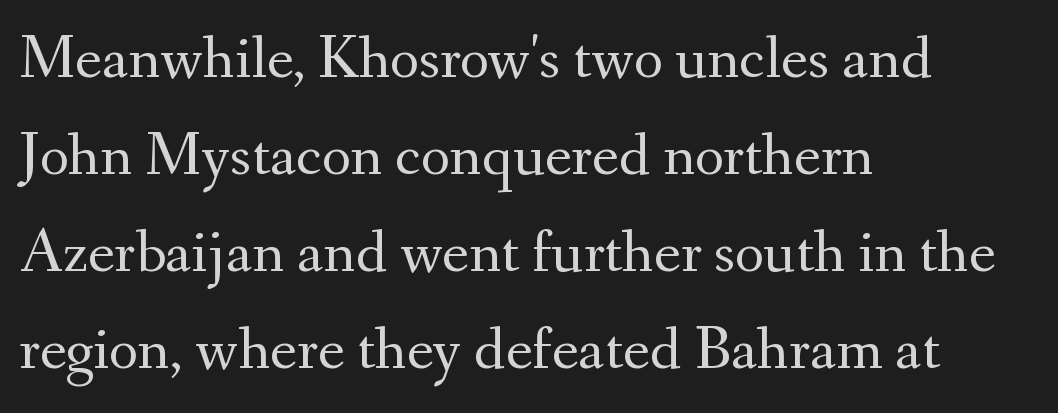
The image shows 63 px regular-weight serif type, upright; set left-aligned, normal line spacing (1.54x), normal letter spacing, not underlined; medium stroke contrast and a small x-height.
